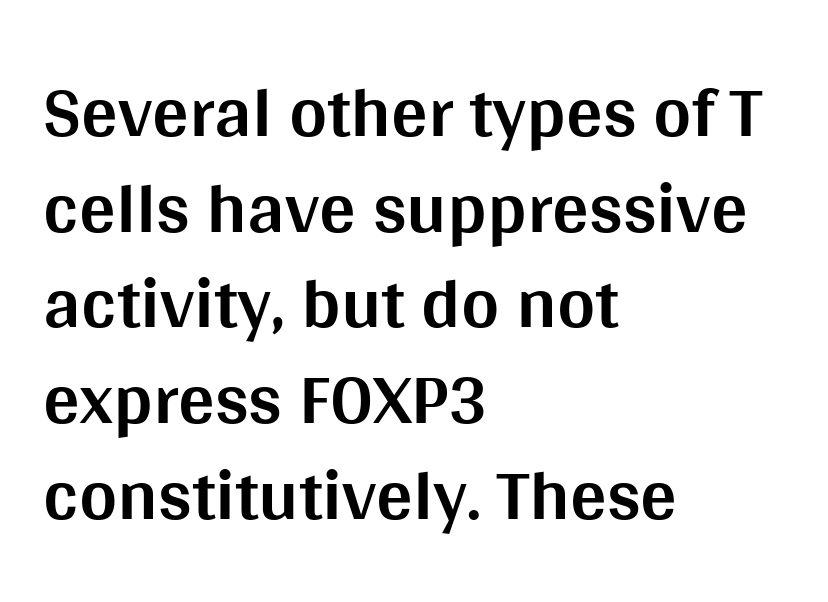
The image shows 73 px bold sans-serif type, upright; set left-aligned, normal line spacing (1.31x), normal letter spacing, not underlined; medium stroke contrast and a large x-height.
